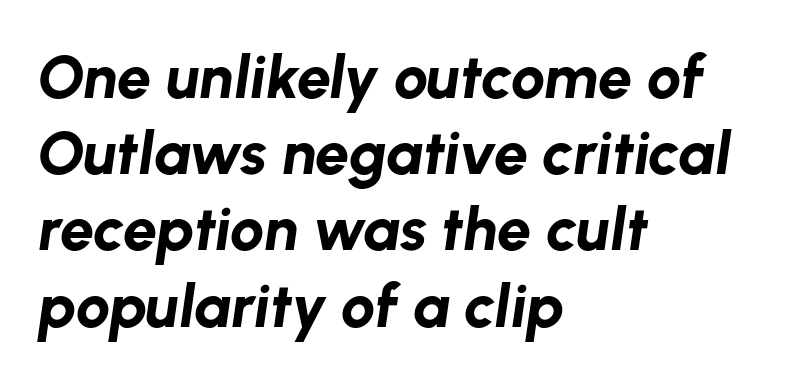
Q: Is the text bold? A: Yes.
Q: Is the text italic (slanted)? A: Yes, it leans right by about 8 degrees.
Q: Is the text underlined? A: No.
Q: How is the paragraph aligned? A: Left-aligned.
Q: Is the spacing between letters normal or unusually wide? A: Normal.
Q: Is the spacing between lines tight, normal or loose? A: Normal.
Q: Width (condensed, normal, or wide)? A: Normal.
Q: Stroke contrast? A: Low.
Q: x-height? A: Medium.
Q: Monospaced? A: No.
